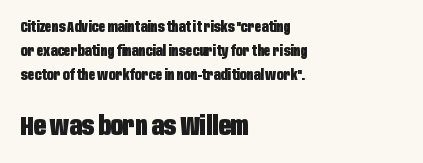
The image shows 27 px bold type, upright; set left-aligned, normal line spacing (1.59x), normal letter spacing, not underlined; the second (bottom) block is 1.8x larger.
